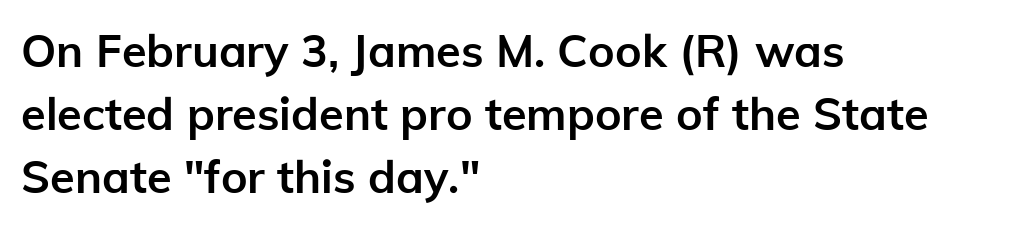
The image shows 45 px semibold sans-serif type, upright; set left-aligned, normal line spacing (1.4x), normal letter spacing, not underlined; low stroke contrast and a medium x-height.
